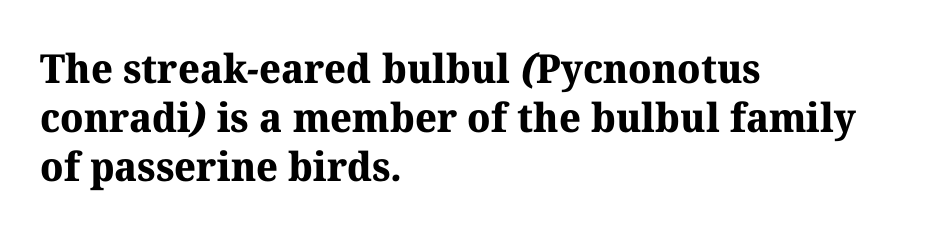
Students, this is bold: see how much ink each stroke carries. Anything drawn beneath the words? Only blank space. Is the block centered? No — it sits flush against the left margin. The rendering uses natural spacing where letterforms have individual widths.
